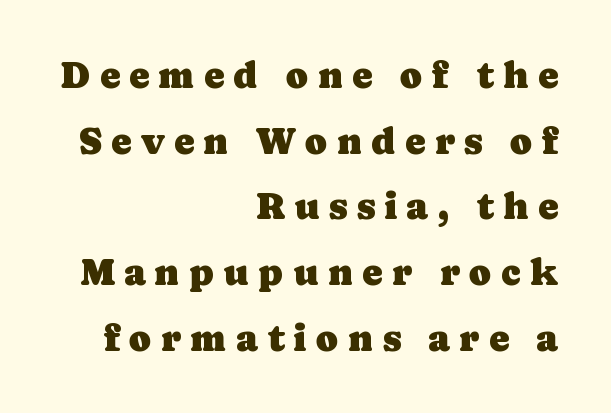
Q: Is the text italic (slanted)? A: No, it is upright.
Q: Is the typeface a serif or a sans-serif typeface? A: Serif.
Q: Is the text underlined? A: No.
Q: How is the paragraph aligned? A: Right-aligned.
Q: Is the spacing between letters normal or unusually wide? A: Unusually wide.
Q: Width (condensed, normal, or wide)? A: Normal.
Q: Stroke contrast? A: Low.
Q: x-height? A: Medium.
Q: Monospaced? A: No.
